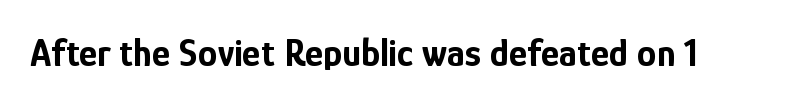
Q: Is the text bold? A: Yes.
Q: Is the text italic (slanted)? A: No, it is upright.
Q: Is the typeface a serif or a sans-serif typeface? A: Sans-serif.
Q: Is the text underlined? A: No.
Q: Is the spacing between letters normal or unusually wide? A: Normal.
Q: Width (condensed, normal, or wide)? A: Condensed.
Q: Stroke contrast? A: Low.
Q: x-height? A: Medium.
Q: Monospaced? A: No.
